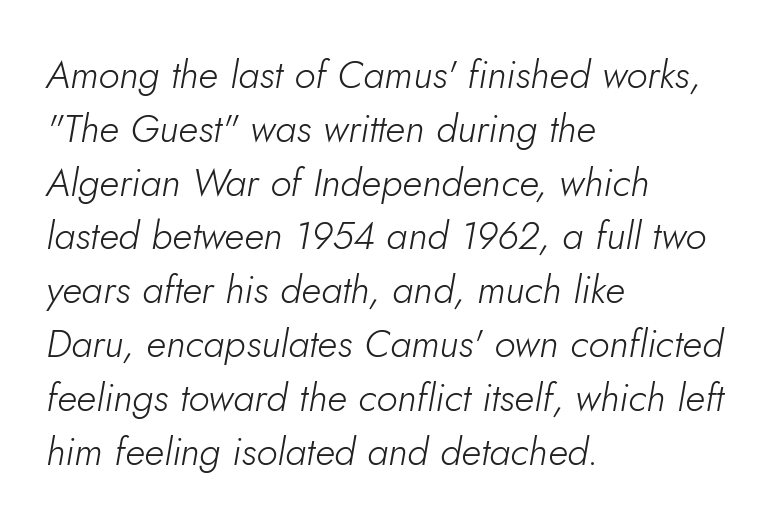
The image shows 39 px light type, italic (leaning right); set left-aligned, normal line spacing (1.38x), normal letter spacing, not underlined; low stroke contrast and a small x-height.
